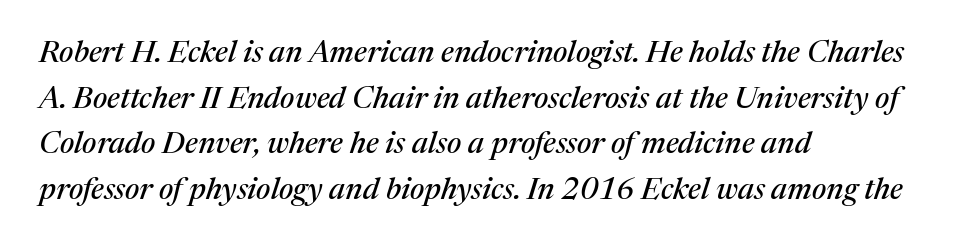
The area under the type is left untouched. A typesetter would call this proportional, since set widths differ per character. A normal amount of white space separates one row of letters from the next. The text was rendered using a seriffed face with decorative stroke endings.
